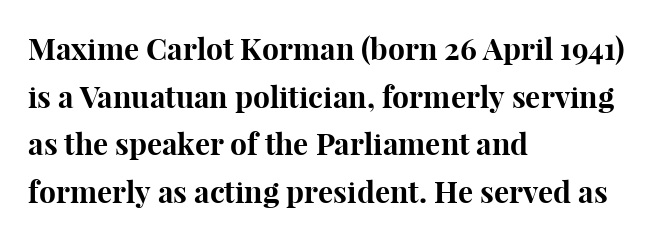
Plain, unruled lines of type. Posture: upright roman. The characters look thick and weighty, a clear bold. A typesetter would call this proportional, since set widths differ per character. The type family on display is of the serif kind. In CSS terms this would be text-align: left.
